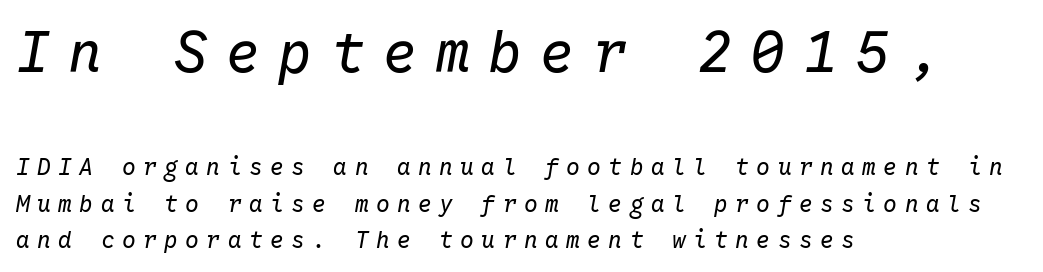
{"italic": "yes", "lean": "right", "slant_degrees": 10, "bold": "no", "weight": "regular", "width": "normal", "stroke_contrast": "low", "x_height": "medium", "monospaced": "yes", "underline": "no", "align": "left", "line_spacing": "normal", "line_spacing_ratio": 1.59, "letter_spacing": "wide", "letter_spacing_em": 0.32, "larger_block": "first", "size_ratio": 2.48, "glyph_px": 57}
